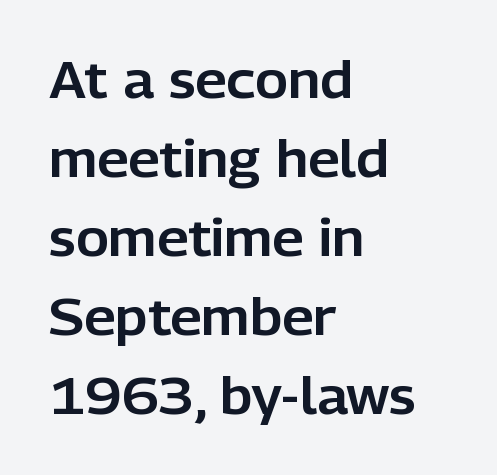
Q: Is the text italic (slanted)? A: No, it is upright.
Q: Is the typeface a serif or a sans-serif typeface? A: Sans-serif.
Q: Is the text underlined? A: No.
Q: How is the paragraph aligned? A: Left-aligned.
Q: Is the spacing between letters normal or unusually wide? A: Normal.
Q: Is the spacing between lines tight, normal or loose? A: Normal.
Q: Width (condensed, normal, or wide)? A: Normal.
Q: Stroke contrast? A: Low.
Q: x-height? A: Medium.
Q: Monospaced? A: No.
